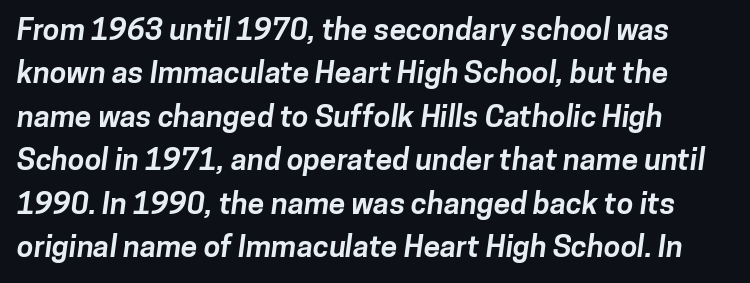
Q: Is the text bold? A: Yes.
Q: Is the typeface a serif or a sans-serif typeface? A: Sans-serif.
Q: Is the text underlined? A: No.
Q: Is the spacing between letters normal or unusually wide? A: Normal.
Q: Is the spacing between lines tight, normal or loose? A: Normal.
Q: Width (condensed, normal, or wide)? A: Normal.
Q: Stroke contrast? A: Low.
Q: x-height? A: Medium.
Q: Monospaced? A: No.
